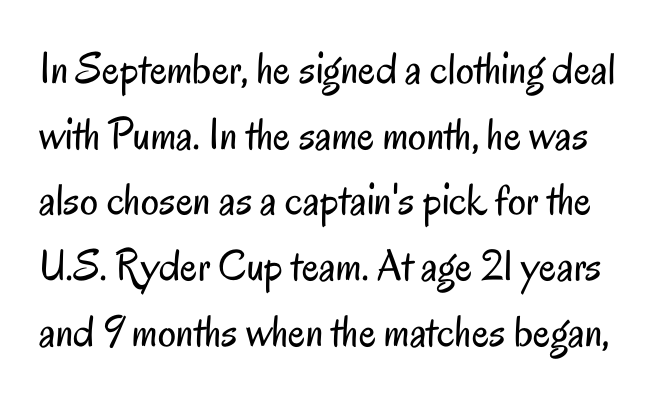
The image shows 45 px regular-weight, condensed sans-serif type, upright; set normal line spacing (1.46x), normal letter spacing, not underlined; low stroke contrast and a small x-height.
